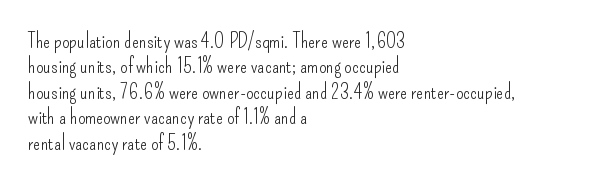
{"italic": "no", "bold": "no", "underline": "no", "align": "left", "line_spacing_ratio": 1.21, "letter_spacing": "normal", "letter_spacing_em": 0.0, "glyph_px": 21}
